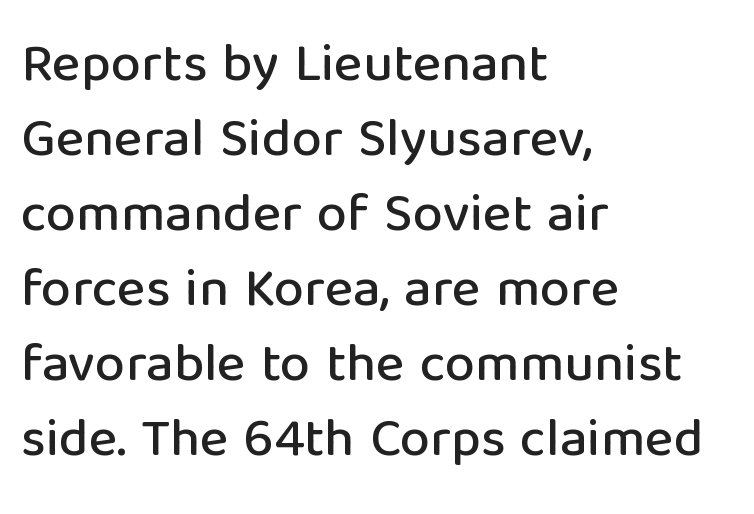
{"serif": "no", "italic": "no", "width": "normal", "stroke_contrast": "low", "x_height": "medium", "monospaced": "no", "underline": "no", "align": "left", "line_spacing": "normal", "line_spacing_ratio": 1.39, "letter_spacing": "normal", "letter_spacing_em": 0.0, "glyph_px": 54}
